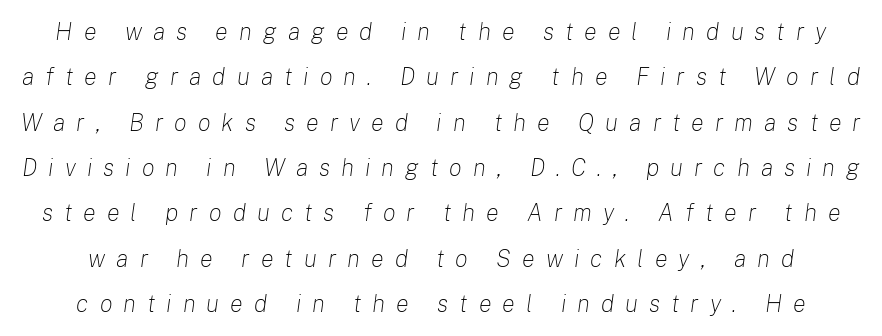
{"italic": "yes", "lean": "right", "slant_degrees": 8, "bold": "no", "underline": "no", "line_spacing_ratio": 1.89, "letter_spacing": "wide", "letter_spacing_em": 0.46, "glyph_px": 24}
